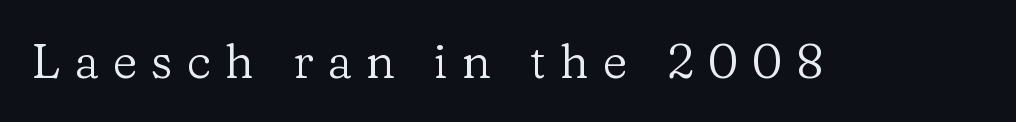
Tracking here is generous; glyphs stand well apart from one another. Unlike italic type, these characters show no tilt at all. Unlike a clean sans, this face finishes its strokes with serifs. The baseline area is clear. Think of a printed novel: that variable character pitch is what you see here. No chunkiness to these letters — they're not bold.
